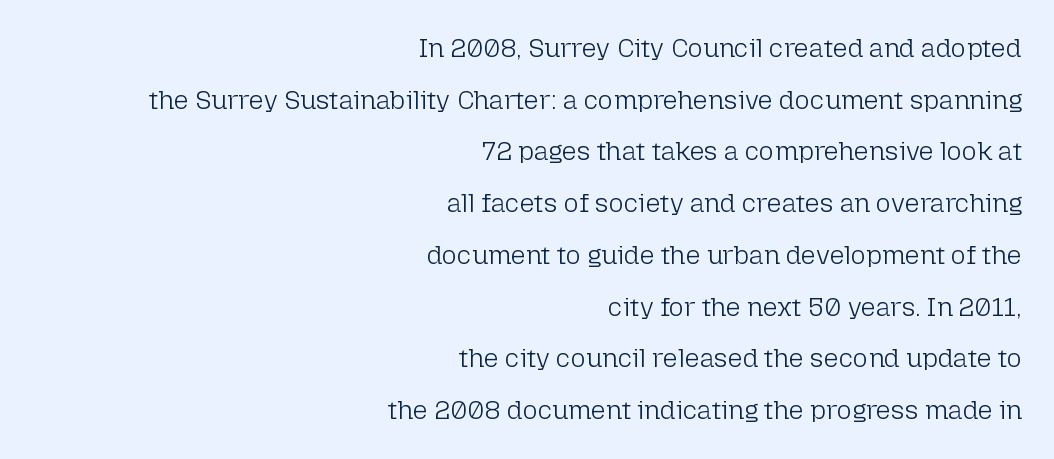
Q: Is the text bold? A: No.
Q: Is the text italic (slanted)? A: No, it is upright.
Q: Is the text underlined? A: No.
Q: How is the paragraph aligned? A: Right-aligned.
Q: Is the spacing between letters normal or unusually wide? A: Normal.
Q: Is the spacing between lines tight, normal or loose? A: Loose.
